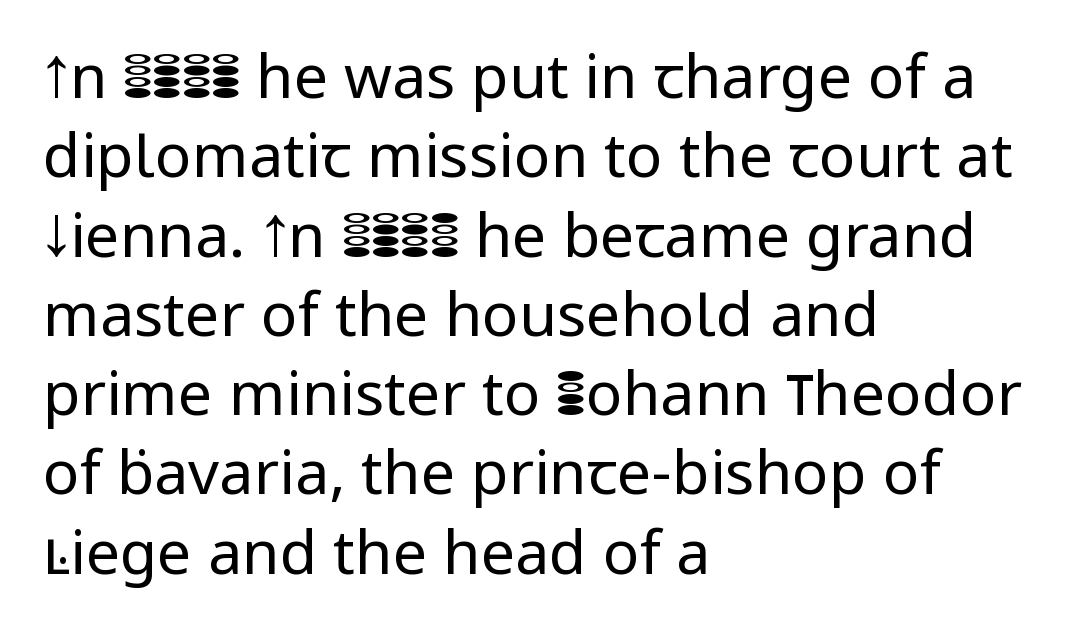
Q: Is the text bold? A: No.
Q: Is the text italic (slanted)? A: No, it is upright.
Q: Is the typeface a serif or a sans-serif typeface? A: Sans-serif.
Q: Is the text underlined? A: No.
Q: How is the paragraph aligned? A: Left-aligned.
Q: Is the spacing between letters normal or unusually wide? A: Normal.
Q: Is the spacing between lines tight, normal or loose? A: Normal.
Q: Width (condensed, normal, or wide)? A: Normal.
Q: Stroke contrast? A: Low.
Q: x-height? A: Medium.
Q: Monospaced? A: No.
